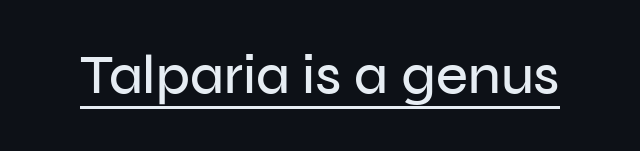
{"serif": "no", "italic": "no", "width": "normal", "stroke_contrast": "low", "x_height": "medium", "monospaced": "no", "underline": "yes", "letter_spacing": "normal", "letter_spacing_em": 0.0, "glyph_px": 55}
